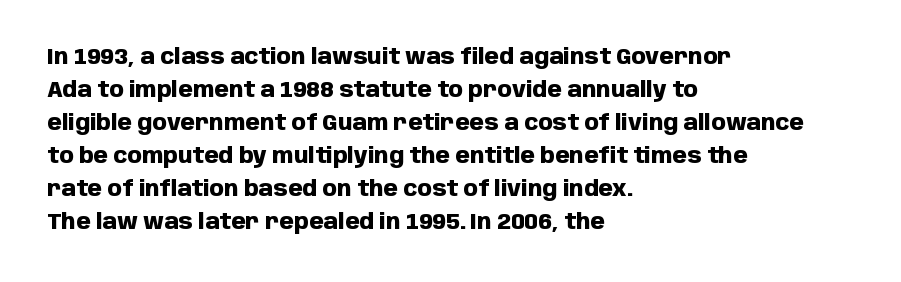
Q: Is the text bold? A: Yes.
Q: Is the text italic (slanted)? A: No, it is upright.
Q: Is the text underlined? A: No.
Q: How is the paragraph aligned? A: Left-aligned.
Q: Is the spacing between letters normal or unusually wide? A: Normal.
Q: Is the spacing between lines tight, normal or loose? A: Normal.
